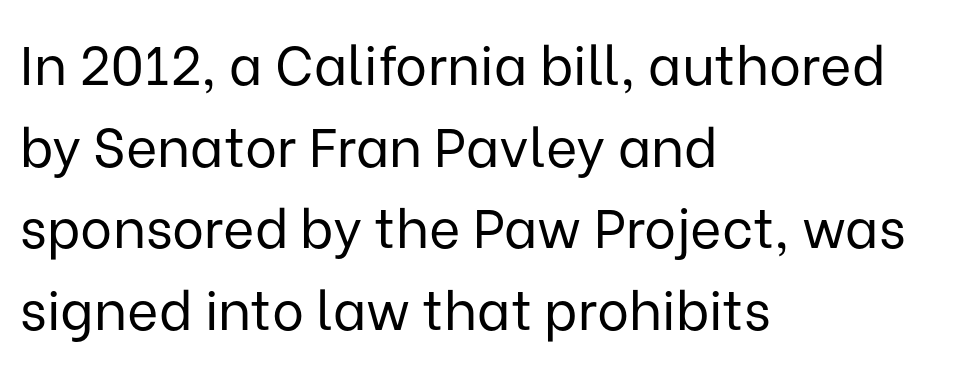
The image shows 54 px regular-weight sans-serif type, upright; set left-aligned, normal line spacing (1.51x), normal letter spacing, not underlined; low stroke contrast and a medium x-height.
